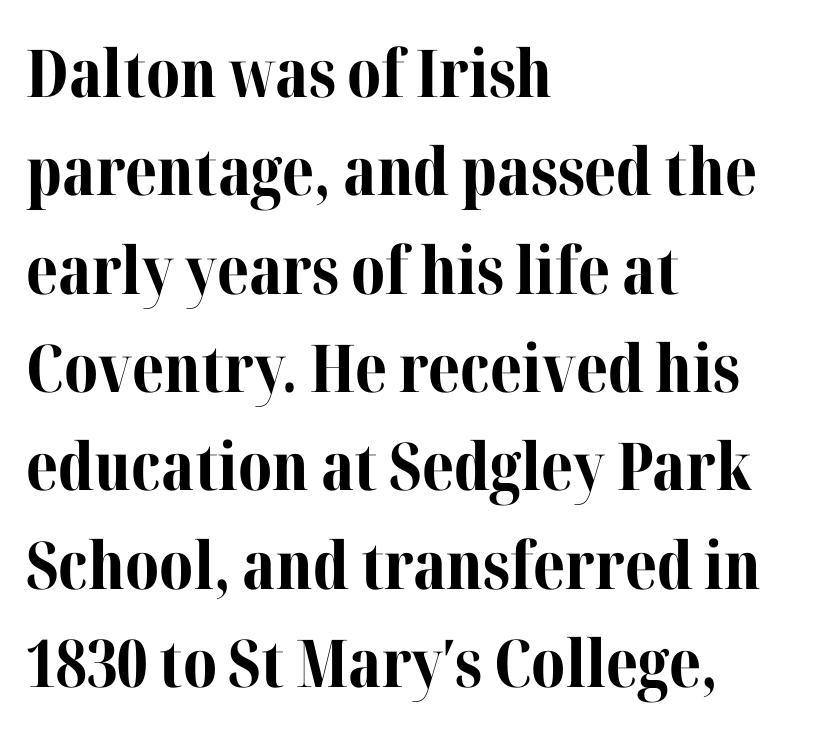
Note: serifs present on the glyphs. Every stem runs plumb, perpendicular to the baseline. Line spacing here is normal. Does the copy run flush right? No — it runs flush left. The typesetting leans heavy: a genuine bold. Nobody touched the tracking dial on this one.
